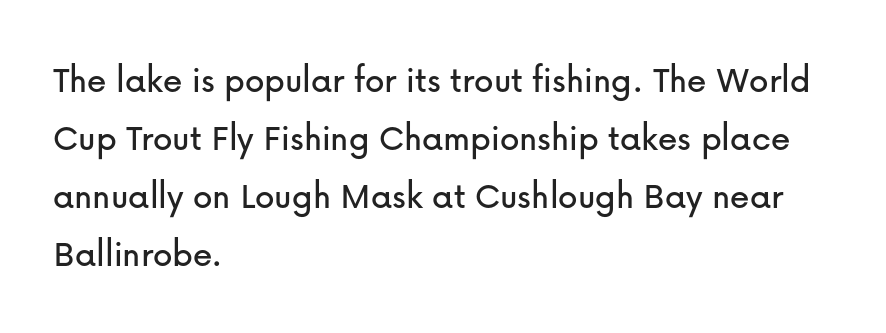
The image shows 39 px sans-serif type, upright; set left-aligned, normal line spacing (1.49x), normal letter spacing, not underlined; low stroke contrast and a medium x-height.
